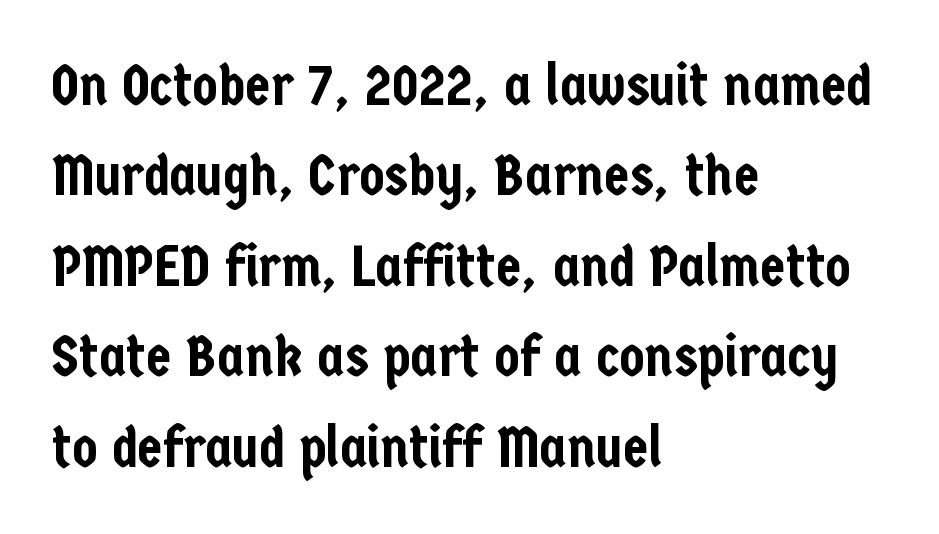
The image shows 58 px condensed sans-serif type, upright; set left-aligned, normal line spacing (1.56x), normal letter spacing, not underlined; low stroke contrast and a medium x-height.
